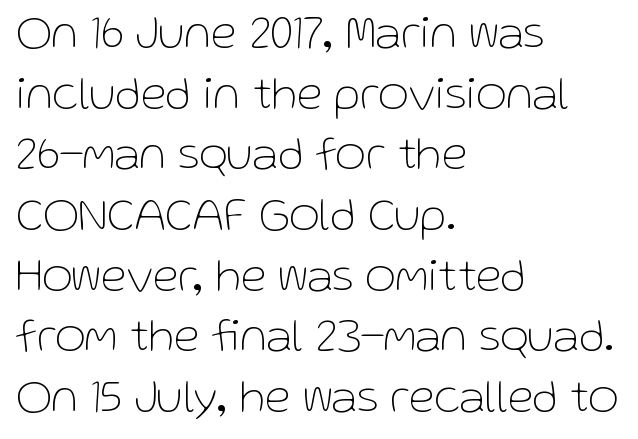
{"serif": "no", "italic": "no", "bold": "no", "weight": "thin", "width": "normal", "stroke_contrast": "low", "x_height": "medium", "monospaced": "no", "underline": "no", "align": "left", "line_spacing": "normal", "line_spacing_ratio": 1.29, "letter_spacing": "normal", "letter_spacing_em": 0.0, "glyph_px": 47}
